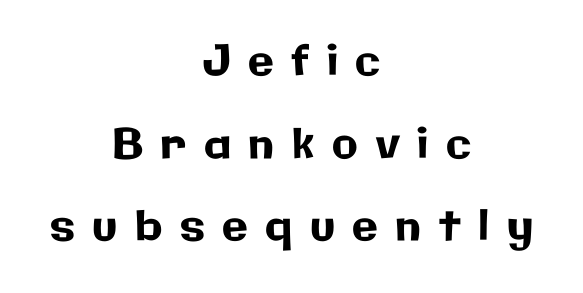
{"serif": "no", "italic": "no", "width": "normal", "stroke_contrast": "low", "x_height": "medium", "monospaced": "no", "underline": "no", "align": "center", "line_spacing": "loose", "line_spacing_ratio": 1.97, "letter_spacing": "wide", "letter_spacing_em": 0.42, "glyph_px": 42}
